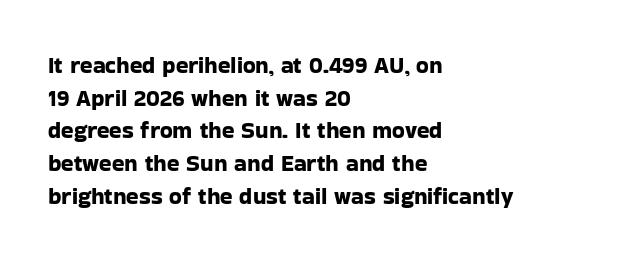
All the whitespace from short lines collects on the right. Standard letterfit; no display-style spreading of the glyphs. The area under the type is left untouched. Characters remain perfectly vertical along every line. If you measured baseline to baseline, you'd find a middling distance.
